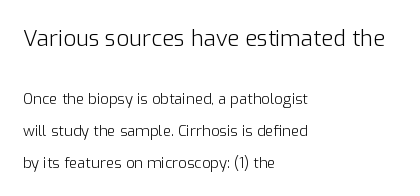
These lines are set flush left with a ragged right edge. Tracking value appears to be zero — textbook default spacing. The lettering stays uniformly vertical, giving the passage a roman look. The weight tops out at a normal text grade. Is there much room between lines? Yes — plenty of vertical air separates them.
